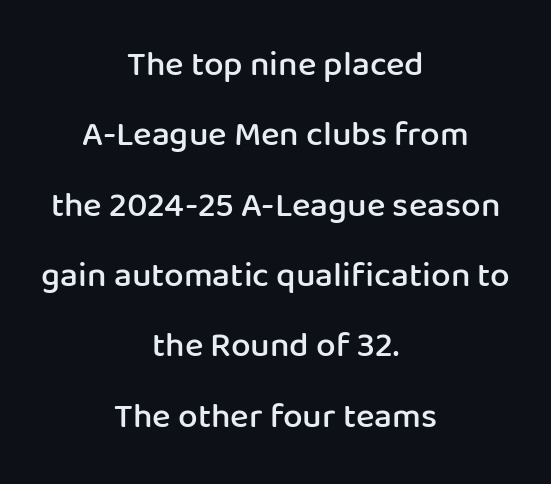
The passage shown is semibold, sitting just below true bold. Leading: increased. Does the copy run flush right? No — it is centered line by line. Ordinary non-slanted type is in use.
